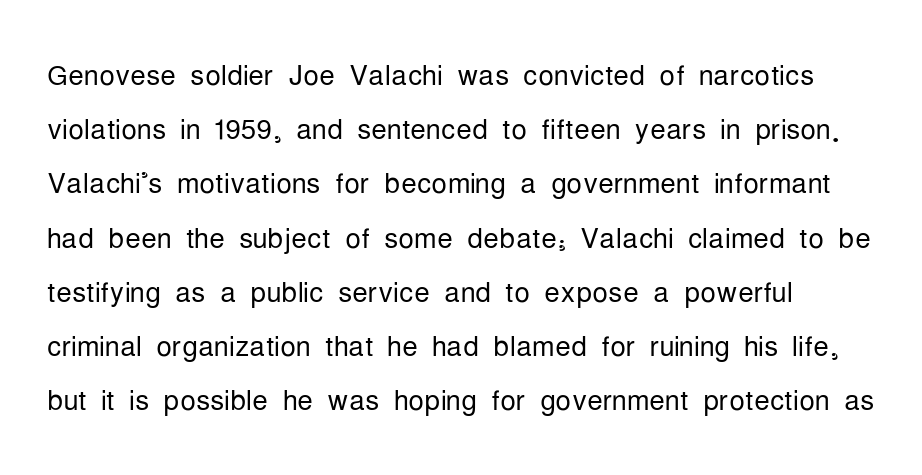
{"serif": "no", "italic": "no", "bold": "no", "weight": "light", "width": "condensed", "stroke_contrast": "low", "x_height": "medium", "monospaced": "no", "underline": "no", "line_spacing": "normal", "line_spacing_ratio": 1.39, "letter_spacing": "normal", "letter_spacing_em": 0.0, "glyph_px": 39}
